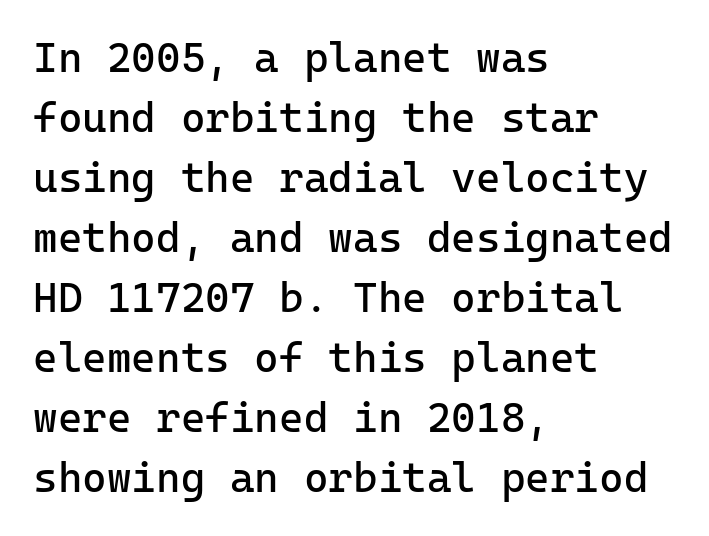
{"serif": "no", "italic": "no", "bold": "no", "weight": "regular", "width": "normal", "stroke_contrast": "low", "x_height": "medium", "monospaced": "yes", "underline": "no", "align": "left", "line_spacing": "normal", "line_spacing_ratio": 1.43, "letter_spacing": "normal", "letter_spacing_em": 0.0, "glyph_px": 42}
